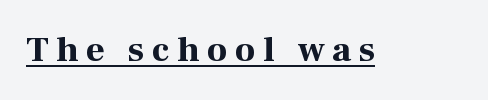
Q: Is the text bold? A: Yes.
Q: Is the text italic (slanted)? A: No, it is upright.
Q: Is the typeface a serif or a sans-serif typeface? A: Serif.
Q: Is the text underlined? A: Yes.
Q: Is the spacing between letters normal or unusually wide? A: Unusually wide.
Q: Width (condensed, normal, or wide)? A: Normal.
Q: Stroke contrast? A: High.
Q: x-height? A: Medium.
Q: Monospaced? A: No.
